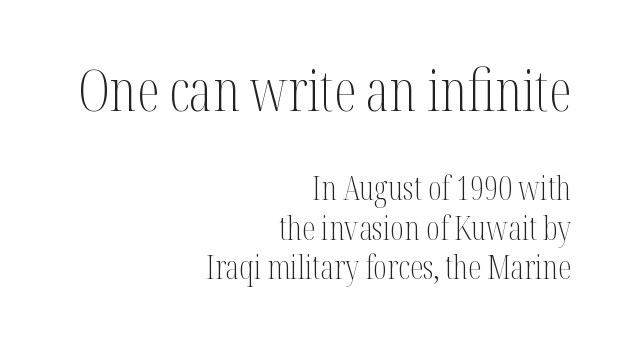
Q: Is the text bold? A: No.
Q: Is the text italic (slanted)? A: No, it is upright.
Q: Is the typeface a serif or a sans-serif typeface? A: Serif.
Q: Is the text underlined? A: No.
Q: How is the paragraph aligned? A: Right-aligned.
Q: Is the spacing between letters normal or unusually wide? A: Normal.
Q: Which block of text is set in a larger size, the first (top) or the second (bottom)? A: The first (top) one.
Q: Width (condensed, normal, or wide)? A: Condensed.
Q: Stroke contrast? A: Medium.
Q: x-height? A: Medium.
Q: Monospaced? A: No.
